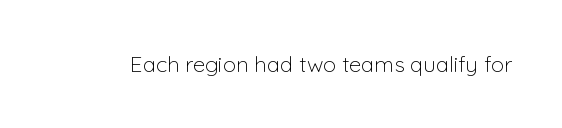
The image shows 22 px text type, upright; set normal letter spacing, not underlined.
